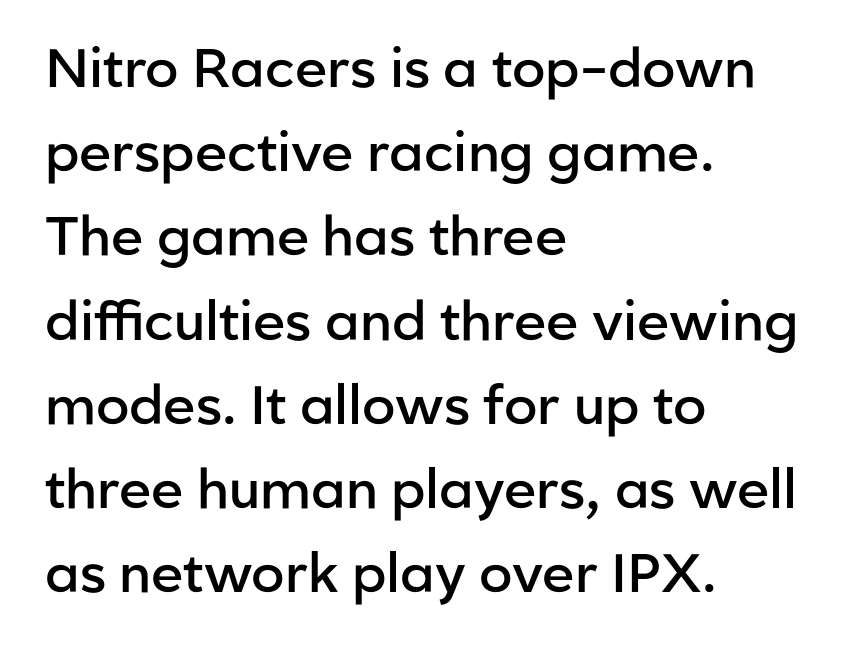
The paragraph shown leans on its left margin. Caption: standard tracking, unaltered. Its strokes are somewhat broadened, the hallmark of semibold type. The letters stand upright; this is a roman face. A sans-serif font was chosen for this passage. A typesetter would call this leading conventional body-copy spacing.
